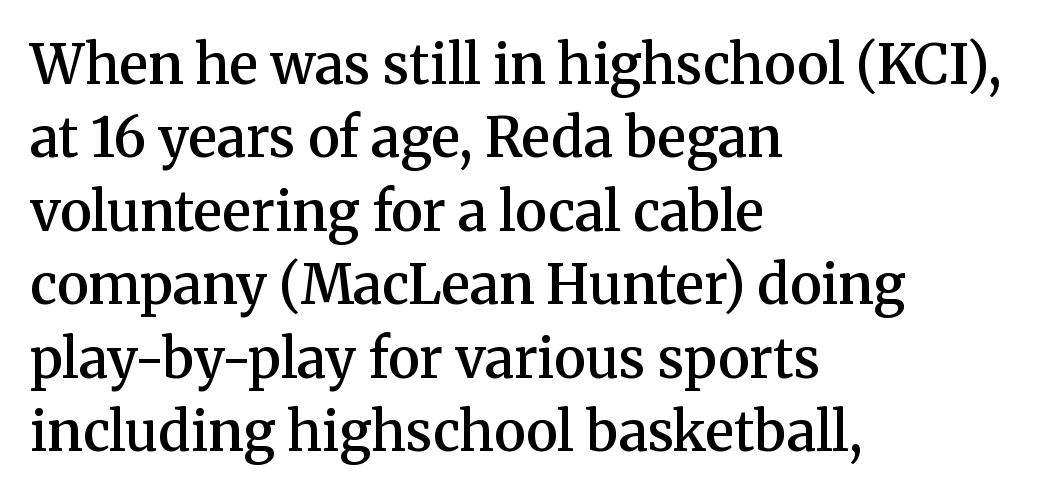
{"serif": "yes", "italic": "no", "bold": "semi", "weight": "semibold", "width": "normal", "stroke_contrast": "medium", "x_height": "medium", "monospaced": "no", "underline": "no", "align": "left", "line_spacing": "normal", "line_spacing_ratio": 1.36, "letter_spacing": "normal", "letter_spacing_em": 0.0, "glyph_px": 54}
